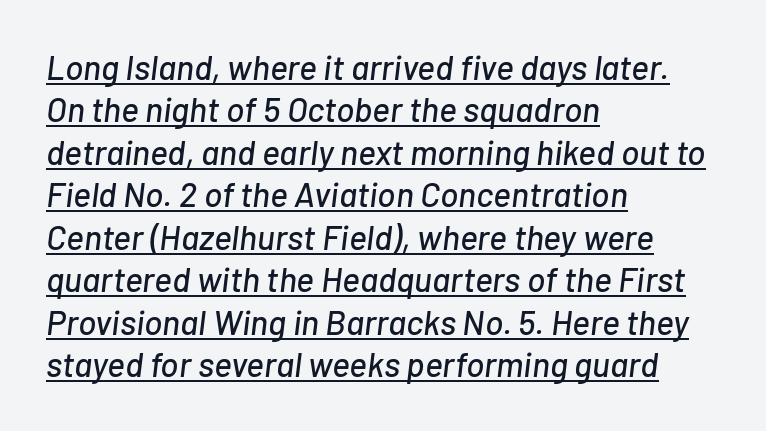
{"italic": "yes", "lean": "right", "slant_degrees": 7, "width": "normal", "stroke_contrast": "low", "x_height": "medium", "monospaced": "no", "underline": "yes", "align": "left", "line_spacing": "normal", "line_spacing_ratio": 1.25, "letter_spacing": "normal", "letter_spacing_em": 0.0, "glyph_px": 34}
